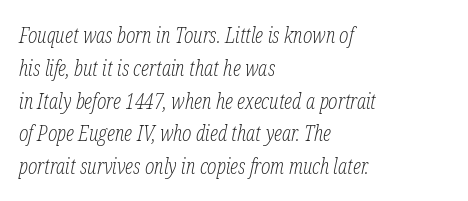
Q: Is the text bold? A: No.
Q: Is the text italic (slanted)? A: Yes, it leans right by about 12 degrees.
Q: Is the text underlined? A: No.
Q: How is the paragraph aligned? A: Left-aligned.
Q: Is the spacing between letters normal or unusually wide? A: Normal.
Q: Is the spacing between lines tight, normal or loose? A: Normal.
